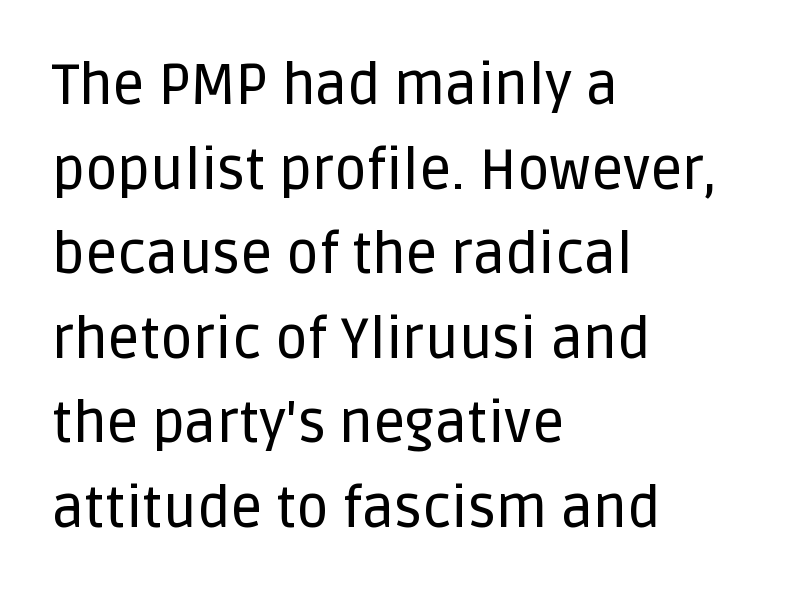
The designer went with a sans here, leaving each stem footless. The passage shown is not underscored anywhere. Nope, not italic — everything's standing straight. Look at the tracking — it's just the regular setting, nothing added. Character widths vary here, with narrow letters taking less room than wide ones.
